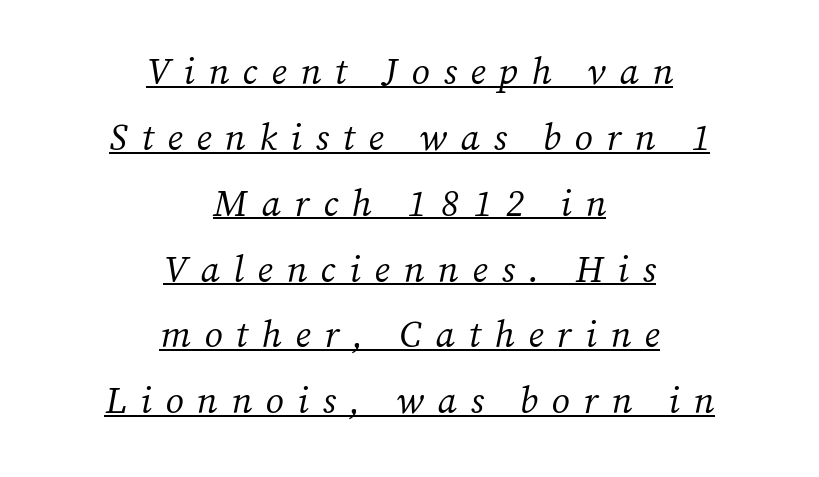
The image shows 37 px regular-weight serif type, italic (leaning right); set centered, line spacing 1.78x, unusually wide letter spacing (+0.37 em), underlined; medium stroke contrast and a medium x-height.
